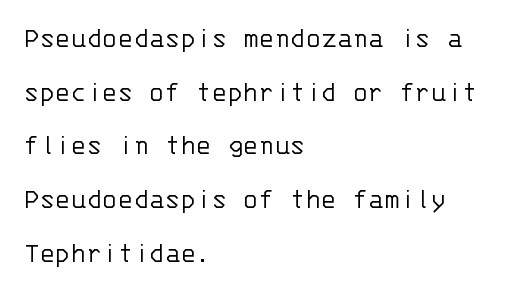
Note the uniform advance width — an 'i' takes as much space as an 'm'. The face used here is a sans, in the tradition of grotesques and geometrics. Each word holds together tightly as a unit, with standard inter-letter gaps. Weight class: somewhere from thin through regular. A student would call this left alignment; a typographer would say flush left, rag right.
